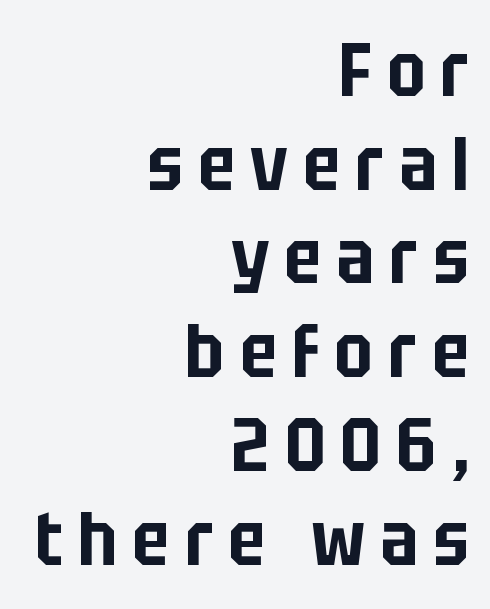
The image shows 75 px condensed sans-serif type, upright; set right-aligned, normal line spacing (1.25x), unusually wide letter spacing (+0.2 em), not underlined; low stroke contrast and a large x-height.
